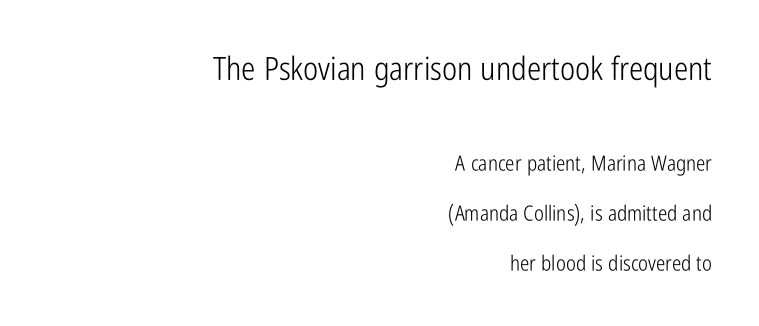
Q: Is the text bold? A: No.
Q: Is the text italic (slanted)? A: No, it is upright.
Q: Is the typeface a serif or a sans-serif typeface? A: Sans-serif.
Q: Is the text underlined? A: No.
Q: How is the paragraph aligned? A: Right-aligned.
Q: Is the spacing between letters normal or unusually wide? A: Normal.
Q: Is the spacing between lines tight, normal or loose? A: Loose.
Q: Which block of text is set in a larger size, the first (top) or the second (bottom)? A: The first (top) one.
Q: Width (condensed, normal, or wide)? A: Condensed.
Q: Stroke contrast? A: Low.
Q: x-height? A: Medium.
Q: Monospaced? A: No.
